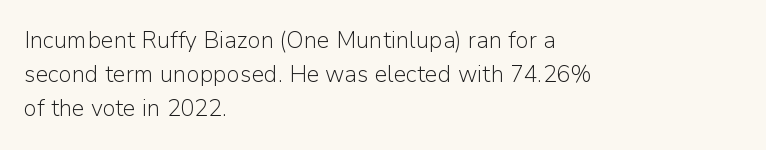
{"italic": "no", "bold": "no", "underline": "no", "align": "left", "line_spacing": "normal", "line_spacing_ratio": 1.48, "letter_spacing": "normal", "letter_spacing_em": 0.0, "glyph_px": 23}
